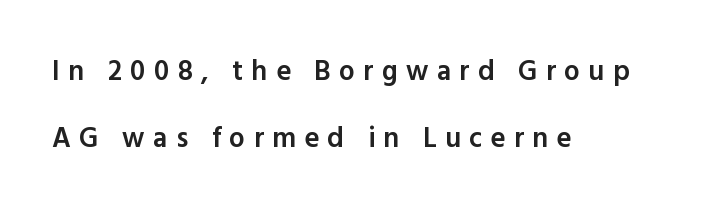
This rendering widens character spacing well past its baseline value. Character widths vary here, with narrow letters taking less room than wide ones. Lines of text with bare space underneath. In terms of leading, this rendering errs on the spacious side.
